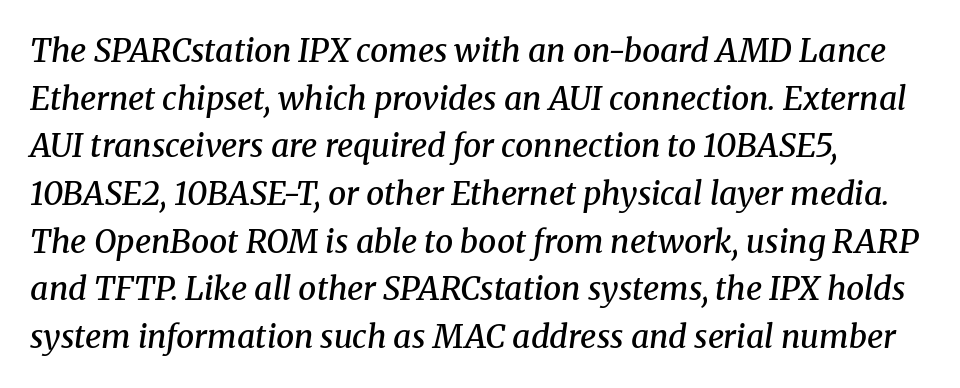
{"serif": "yes", "italic": "yes", "lean": "right", "slant_degrees": 8, "bold": "semi", "weight": "semibold", "width": "normal", "stroke_contrast": "medium", "x_height": "medium", "monospaced": "no", "underline": "no", "align": "left", "line_spacing": "normal", "line_spacing_ratio": 1.49, "letter_spacing": "normal", "letter_spacing_em": 0.0, "glyph_px": 32}
